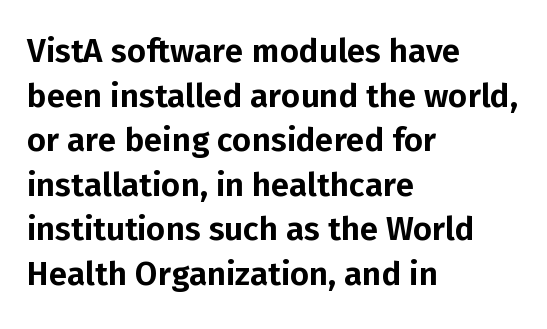
{"serif": "no", "italic": "no", "width": "normal", "stroke_contrast": "low", "x_height": "medium", "monospaced": "no", "underline": "no", "align": "left", "line_spacing": "normal", "line_spacing_ratio": 1.35, "letter_spacing": "normal", "letter_spacing_em": 0.0, "glyph_px": 33}
